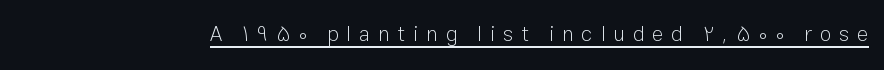
{"italic": "no", "bold": "no", "underline": "yes", "letter_spacing": "wide", "letter_spacing_em": 0.38, "glyph_px": 21}
